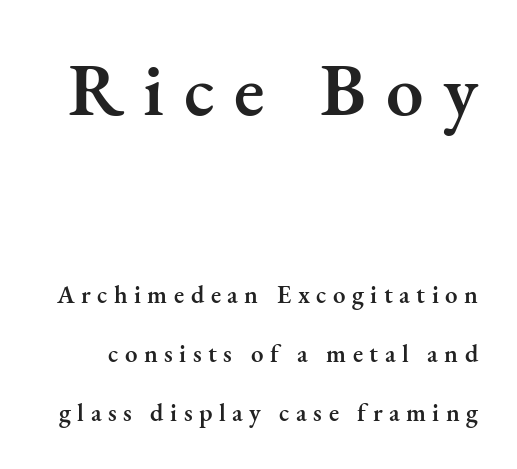
{"serif": "yes", "italic": "no", "bold": "semi", "weight": "semibold", "width": "normal", "stroke_contrast": "medium", "x_height": "small", "monospaced": "no", "underline": "no", "line_spacing": "loose", "line_spacing_ratio": 2.37, "letter_spacing": "wide", "letter_spacing_em": 0.26, "larger_block": "first", "size_ratio": 3.0, "glyph_px": 75}
